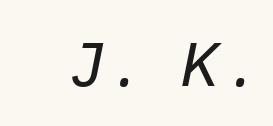
The image shows 62 px regular-weight type, italic (leaning right); set unusually wide letter spacing (+0.24 em), not underlined; low stroke contrast and a medium x-height.
